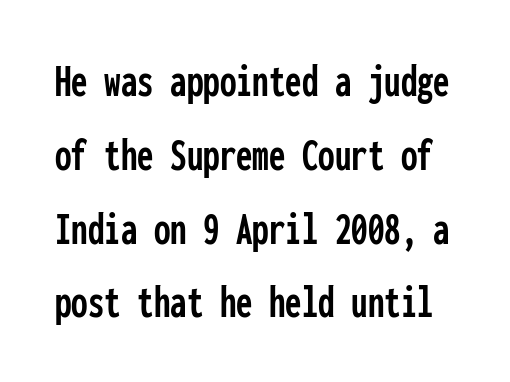
{"serif": "no", "italic": "no", "width": "condensed", "stroke_contrast": "low", "x_height": "medium", "monospaced": "yes", "underline": "no", "line_spacing": "normal", "line_spacing_ratio": 1.57, "letter_spacing": "normal", "letter_spacing_em": 0.0, "glyph_px": 47}
